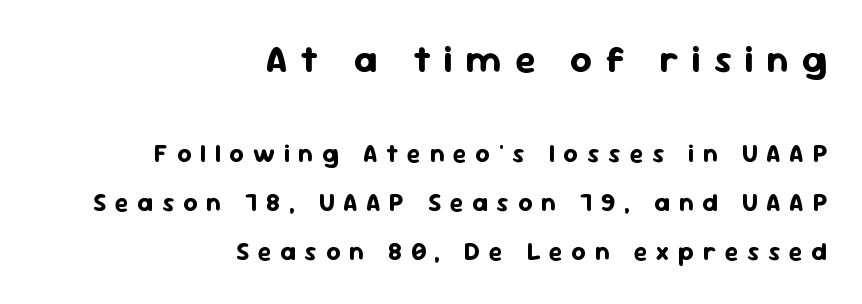
{"serif": "no", "italic": "no", "bold": "yes", "weight": "bold", "width": "normal", "stroke_contrast": "low", "x_height": "medium", "monospaced": "no", "underline": "no", "align": "right", "line_spacing": "loose", "line_spacing_ratio": 1.96, "letter_spacing": "wide", "letter_spacing_em": 0.35, "larger_block": "first", "size_ratio": 1.48, "glyph_px": 37}
